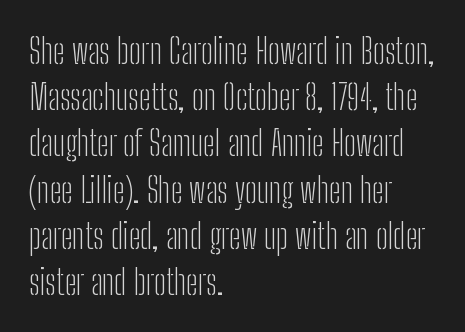
The image shows 35 px light, condensed sans-serif type, upright; set left-aligned, normal line spacing (1.32x), normal letter spacing, not underlined; low stroke contrast and a medium x-height.
